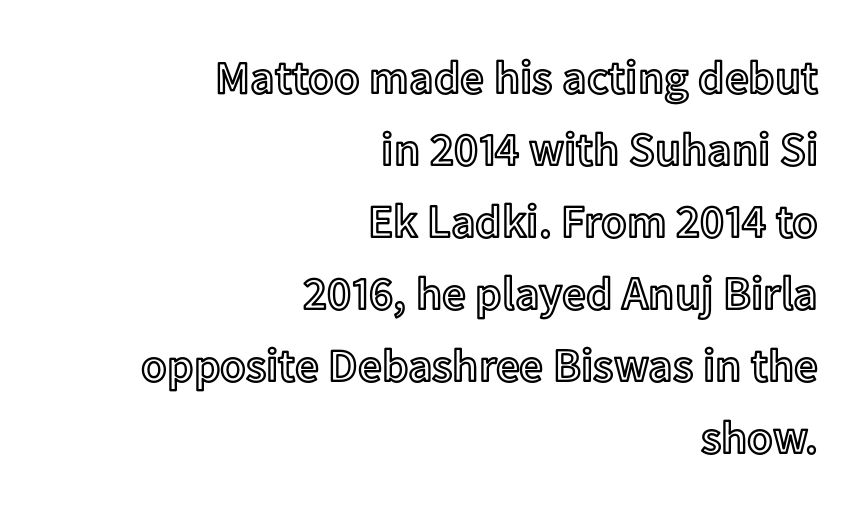
{"italic": "no", "width": "normal", "x_height": "medium", "monospaced": "no", "underline": "no", "align": "right", "line_spacing": "normal", "line_spacing_ratio": 1.53, "letter_spacing": "normal", "letter_spacing_em": 0.0, "glyph_px": 47}
